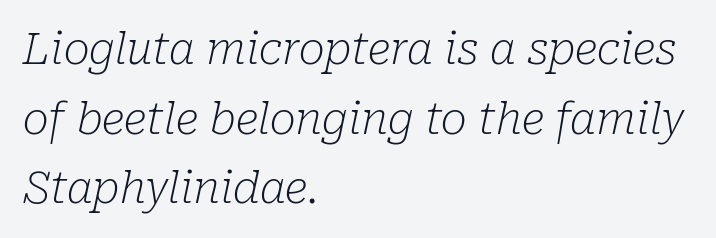
The image shows 44 px light serif type, italic (leaning right); set left-aligned, normal line spacing (1.58x), normal letter spacing, not underlined; low stroke contrast and a medium x-height.
